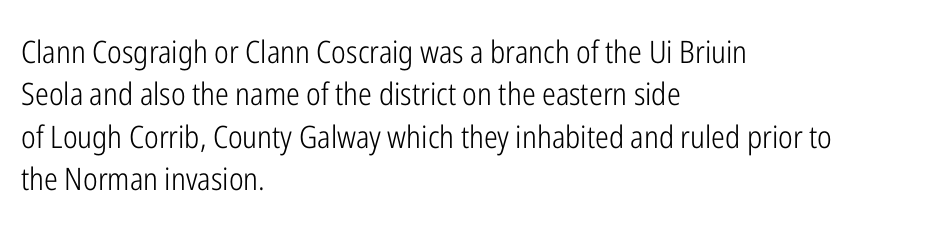
The image shows 31 px light, condensed sans-serif type, upright; set left-aligned, normal line spacing (1.37x), normal letter spacing, not underlined; low stroke contrast and a medium x-height.
